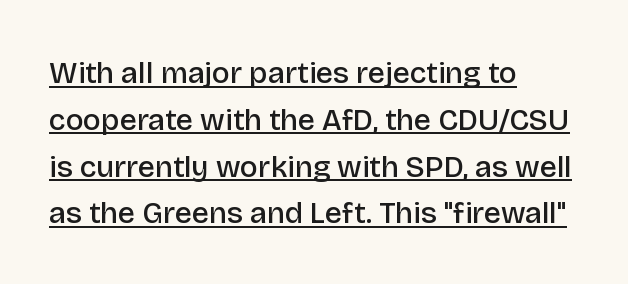
{"serif": "no", "italic": "no", "bold": "semi", "weight": "semibold", "width": "normal", "stroke_contrast": "low", "x_height": "large", "monospaced": "no", "underline": "yes", "align": "left", "line_spacing": "normal", "line_spacing_ratio": 1.56, "letter_spacing": "normal", "letter_spacing_em": 0.0, "glyph_px": 30}
